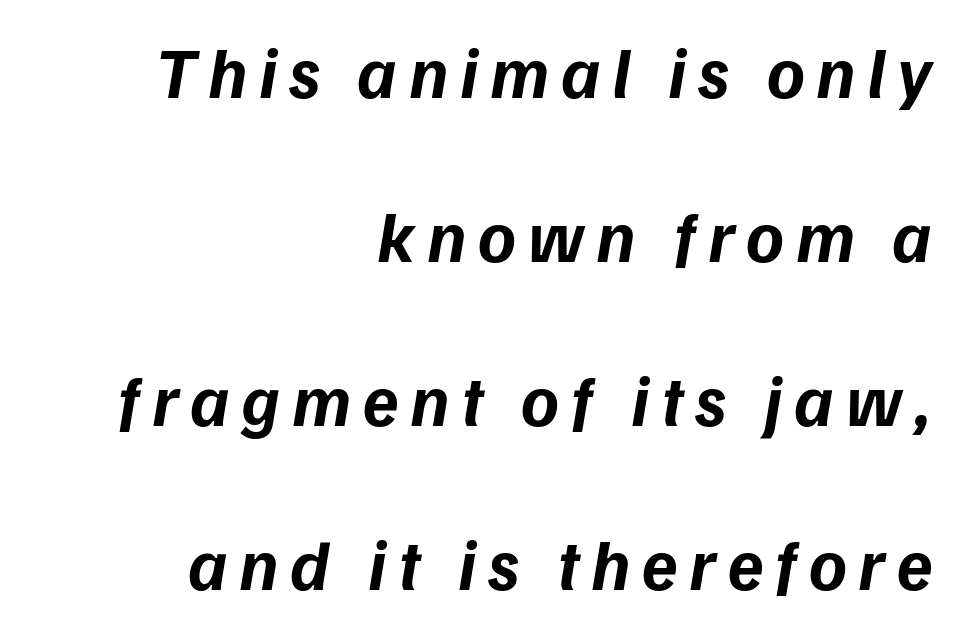
The image shows 72 px bold sans-serif type; set right-aligned, loose line spacing (2.28x), not underlined; low stroke contrast and a medium x-height.
